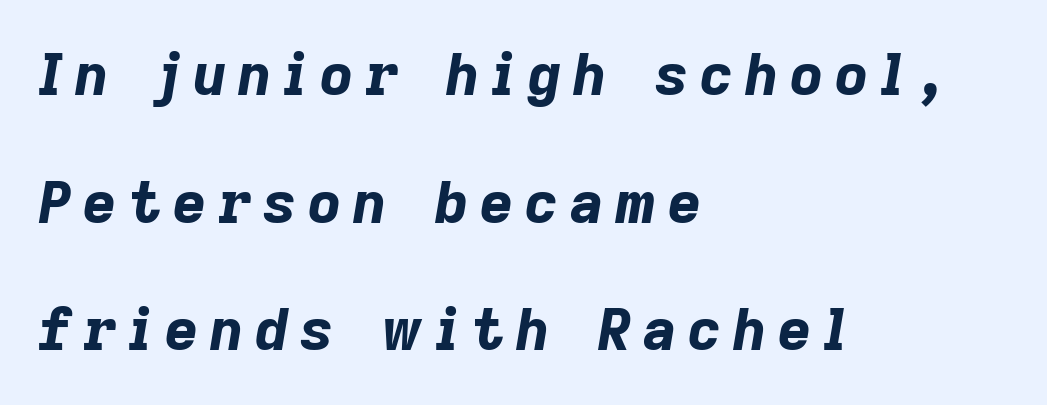
Q: Is the text bold? A: Yes.
Q: Is the text italic (slanted)? A: Yes, it leans right by about 9 degrees.
Q: Is the text underlined? A: No.
Q: How is the paragraph aligned? A: Left-aligned.
Q: Is the spacing between letters normal or unusually wide? A: Unusually wide.
Q: Is the spacing between lines tight, normal or loose? A: Loose.
Q: Width (condensed, normal, or wide)? A: Normal.
Q: Stroke contrast? A: Low.
Q: x-height? A: Medium.
Q: Monospaced? A: No.
